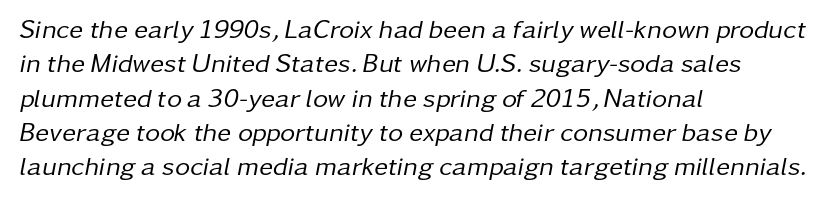
Q: Is the text bold? A: No.
Q: Is the text italic (slanted)? A: Yes, it leans right by about 11 degrees.
Q: Is the text underlined? A: No.
Q: How is the paragraph aligned? A: Left-aligned.
Q: Is the spacing between letters normal or unusually wide? A: Normal.
Q: Is the spacing between lines tight, normal or loose? A: Normal.
